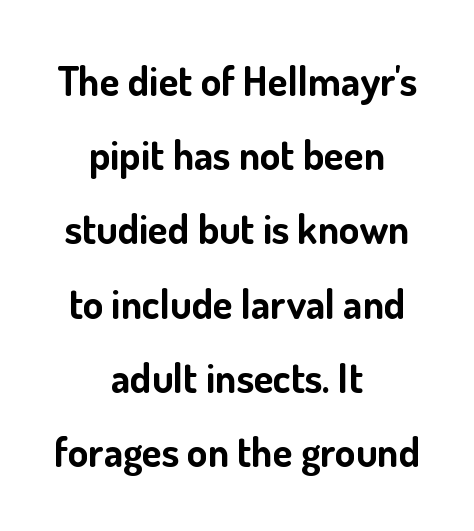
Q: Is the text bold? A: Yes.
Q: Is the text italic (slanted)? A: No, it is upright.
Q: Is the typeface a serif or a sans-serif typeface? A: Sans-serif.
Q: Is the text underlined? A: No.
Q: How is the paragraph aligned? A: Centered.
Q: Is the spacing between letters normal or unusually wide? A: Normal.
Q: Width (condensed, normal, or wide)? A: Normal.
Q: Stroke contrast? A: Low.
Q: x-height? A: Small.
Q: Monospaced? A: No.
